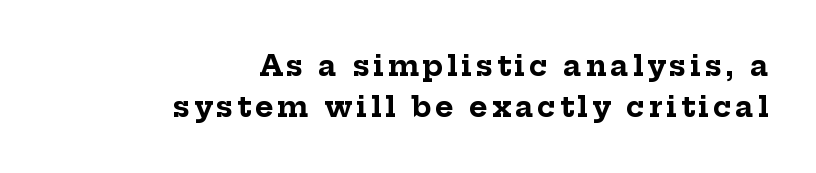
Q: Is the text bold? A: Yes.
Q: Is the text italic (slanted)? A: No, it is upright.
Q: Is the typeface a serif or a sans-serif typeface? A: Serif.
Q: Is the text underlined? A: No.
Q: How is the paragraph aligned? A: Right-aligned.
Q: Is the spacing between lines tight, normal or loose? A: Normal.
Q: Width (condensed, normal, or wide)? A: Normal.
Q: Stroke contrast? A: Low.
Q: x-height? A: Medium.
Q: Monospaced? A: No.
